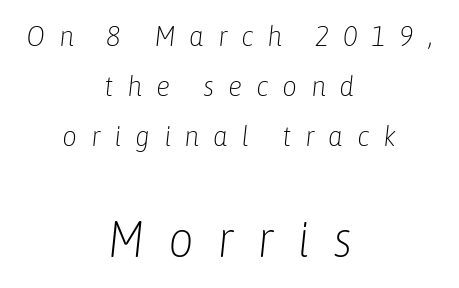
The image shows 50 px light, condensed type, italic (leaning right); set centered, line spacing 1.73x, unusually wide letter spacing (+0.47 em), not underlined; the second (bottom) block is 1.72x larger; low stroke contrast and a medium x-height.
